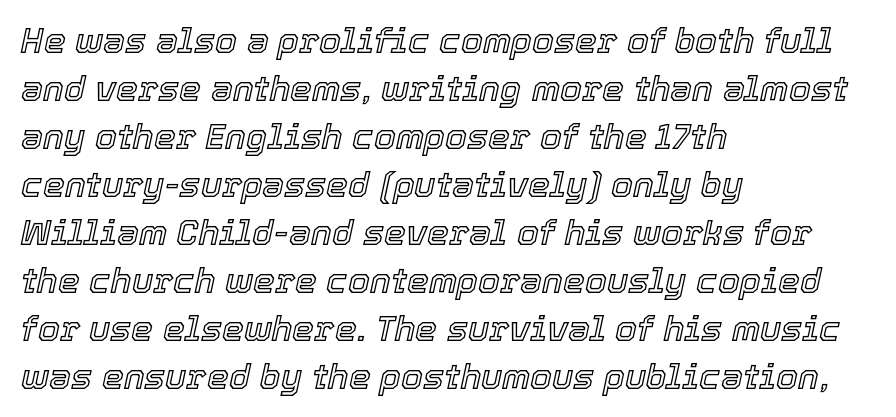
The image shows 35 px text type, italic (leaning right); set left-aligned, normal line spacing (1.37x), normal letter spacing, not underlined; a medium x-height.
